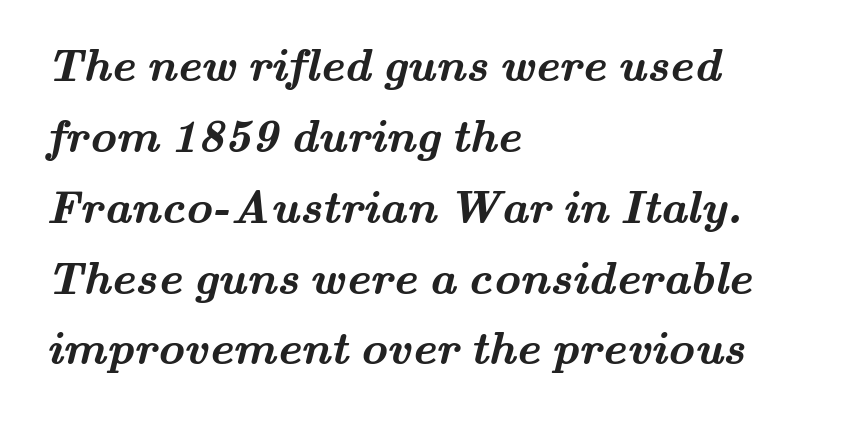
Q: Is the text bold? A: Yes.
Q: Is the typeface a serif or a sans-serif typeface? A: Serif.
Q: Is the text underlined? A: No.
Q: How is the paragraph aligned? A: Left-aligned.
Q: Is the spacing between letters normal or unusually wide? A: Normal.
Q: Is the spacing between lines tight, normal or loose? A: Normal.
Q: Width (condensed, normal, or wide)? A: Wide.
Q: Stroke contrast? A: Medium.
Q: x-height? A: Small.
Q: Monospaced? A: No.
